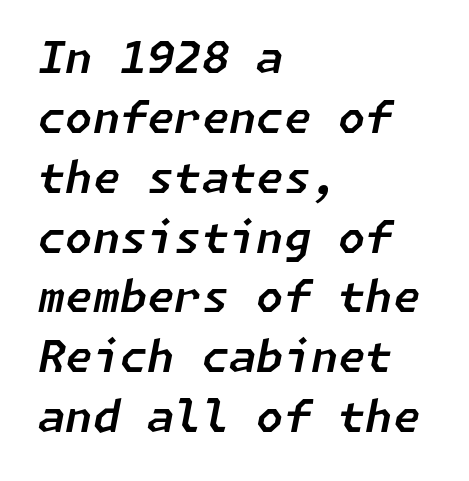
Q: Is the text italic (slanted)? A: Yes, it leans right by about 11 degrees.
Q: Is the text underlined? A: No.
Q: How is the paragraph aligned? A: Left-aligned.
Q: Is the spacing between letters normal or unusually wide? A: Normal.
Q: Is the spacing between lines tight, normal or loose? A: Normal.
Q: Width (condensed, normal, or wide)? A: Normal.
Q: Stroke contrast? A: Low.
Q: x-height? A: Medium.
